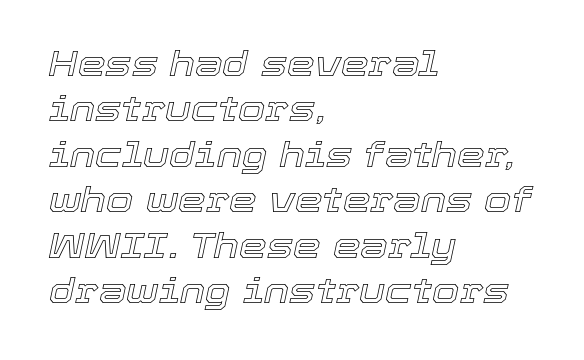
A typesetter would call this proportional, since set widths differ per character. A typesetter would call this zero additional tracking. Clear beneath every line of the passage. Is the type slanted? Yes — the strokes lean at a clear angle. In terms of leading, this rendering sits right in the middle. Notice how the passage keeps a crisp vertical edge on the left only.
